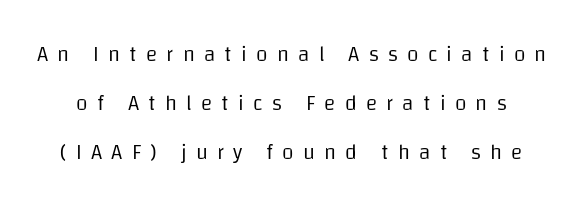
{"italic": "no", "bold": "no", "underline": "no", "line_spacing": "loose", "line_spacing_ratio": 2.33, "letter_spacing": "wide", "letter_spacing_em": 0.44, "glyph_px": 21}
